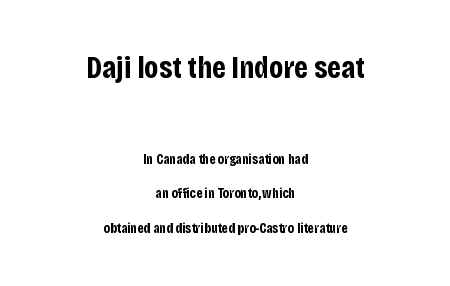
The image shows 31 px bold, condensed sans-serif type, upright; set centered, loose line spacing (2.46x), normal letter spacing, not underlined; the first (top) block is 2.21x larger; low stroke contrast and a large x-height.
